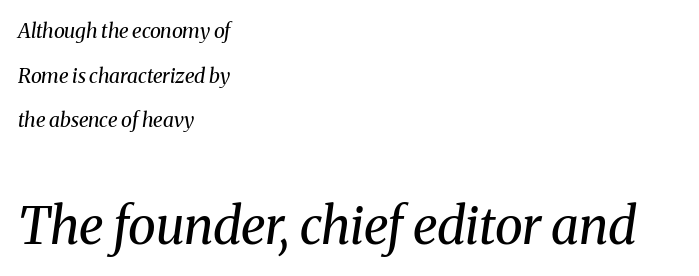
{"serif": "yes", "italic": "yes", "lean": "right", "slant_degrees": 8, "bold": "no", "weight": "regular", "width": "normal", "stroke_contrast": "medium", "x_height": "medium", "monospaced": "no", "underline": "no", "align": "left", "line_spacing": "loose", "line_spacing_ratio": 2.23, "letter_spacing": "normal", "letter_spacing_em": 0.0, "larger_block": "second", "size_ratio": 2.55, "glyph_px": 51}
